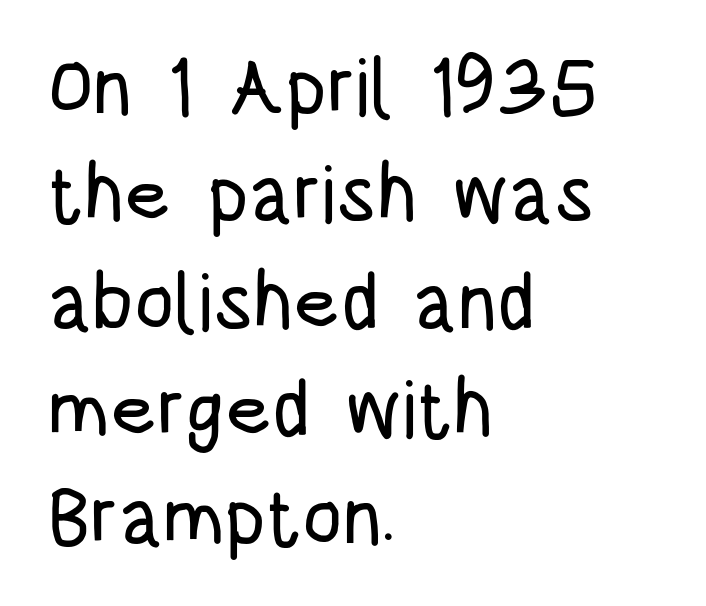
The image shows 79 px condensed sans-serif type, upright; set left-aligned, normal line spacing (1.36x), normal letter spacing, not underlined; low stroke contrast and a large x-height.
